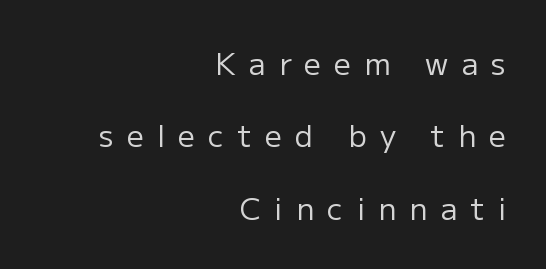
Q: Is the text bold? A: No.
Q: Is the text italic (slanted)? A: No, it is upright.
Q: Is the typeface a serif or a sans-serif typeface? A: Sans-serif.
Q: Is the text underlined? A: No.
Q: How is the paragraph aligned? A: Right-aligned.
Q: Is the spacing between letters normal or unusually wide? A: Unusually wide.
Q: Is the spacing between lines tight, normal or loose? A: Loose.
Q: Width (condensed, normal, or wide)? A: Normal.
Q: Stroke contrast? A: Low.
Q: x-height? A: Medium.
Q: Monospaced? A: No.
